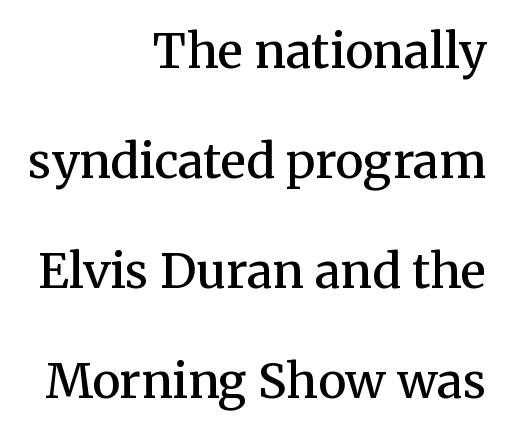
A great deal of white space separates one row of letters from the next. Nobody touched the tracking dial on this one. The rendering shows small feet on the letterforms — a serif design. Type without underlining.
